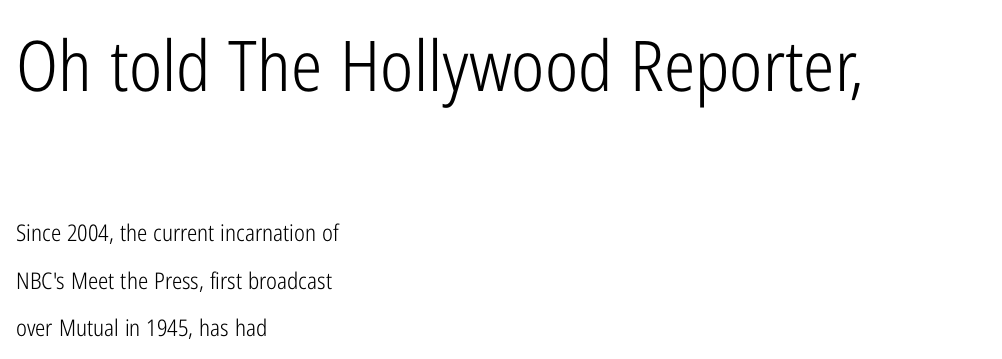
Q: Is the text bold? A: No.
Q: Is the text italic (slanted)? A: No, it is upright.
Q: Is the typeface a serif or a sans-serif typeface? A: Sans-serif.
Q: Is the text underlined? A: No.
Q: How is the paragraph aligned? A: Left-aligned.
Q: Is the spacing between letters normal or unusually wide? A: Normal.
Q: Is the spacing between lines tight, normal or loose? A: Loose.
Q: Which block of text is set in a larger size, the first (top) or the second (bottom)? A: The first (top) one.
Q: Width (condensed, normal, or wide)? A: Condensed.
Q: Stroke contrast? A: Low.
Q: x-height? A: Medium.
Q: Monospaced? A: No.
